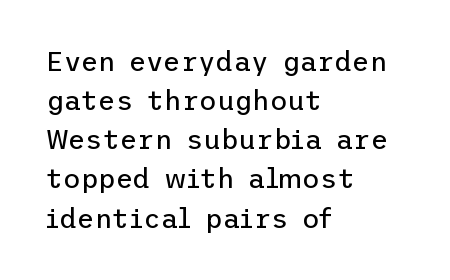
The image shows 27 px text type, upright; set left-aligned, normal line spacing (1.45x), normal letter spacing, not underlined.
